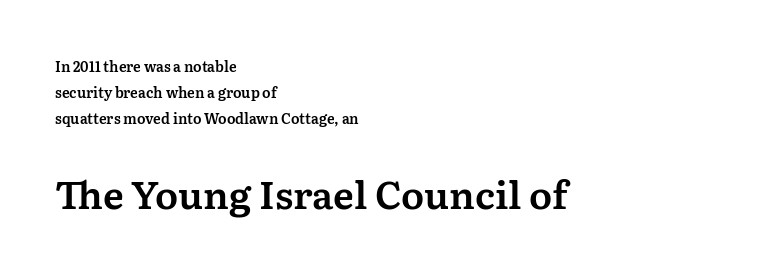
The lettering stays uniformly vertical, giving the passage a roman look. The tracking reads as untouched default to a designer's eye. Caption: upper text group reduced, lower text group enlarged. Note: serifs present on the glyphs. Left-aligned paragraph, ragged on the right.
